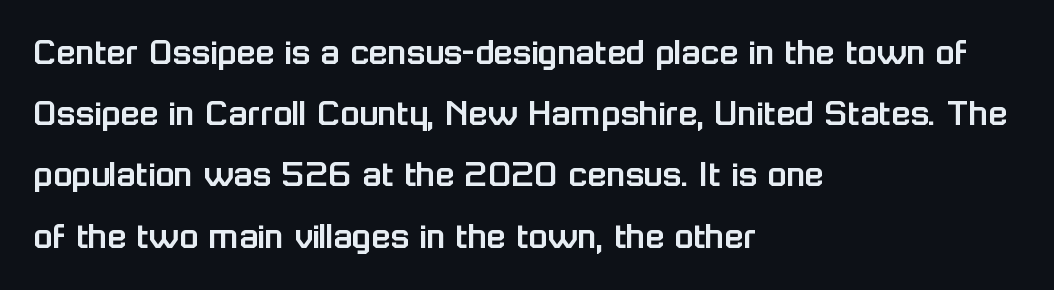
Q: Is the text italic (slanted)? A: No, it is upright.
Q: Is the typeface a serif or a sans-serif typeface? A: Sans-serif.
Q: Is the text underlined? A: No.
Q: How is the paragraph aligned? A: Left-aligned.
Q: Is the spacing between letters normal or unusually wide? A: Normal.
Q: Is the spacing between lines tight, normal or loose? A: Normal.
Q: Width (condensed, normal, or wide)? A: Normal.
Q: Stroke contrast? A: Low.
Q: x-height? A: Medium.
Q: Monospaced? A: No.
